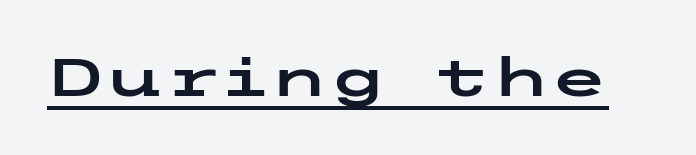
Q: Is the text italic (slanted)? A: No, it is upright.
Q: Is the typeface a serif or a sans-serif typeface? A: Sans-serif.
Q: Is the text underlined? A: Yes.
Q: Is the spacing between letters normal or unusually wide? A: Normal.
Q: Width (condensed, normal, or wide)? A: Wide.
Q: Stroke contrast? A: Low.
Q: x-height? A: Medium.
